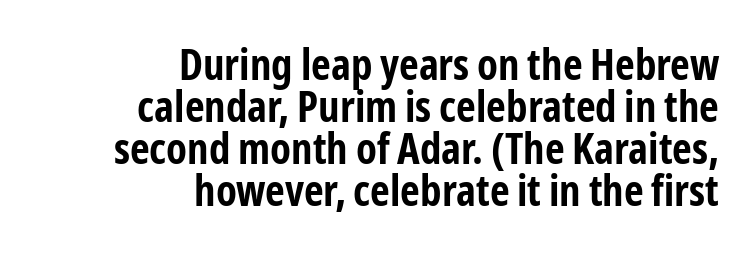
The image shows 43 px bold, condensed sans-serif type, upright; set right-aligned, tight line spacing (0.98x), normal letter spacing, not underlined; low stroke contrast and a medium x-height.
